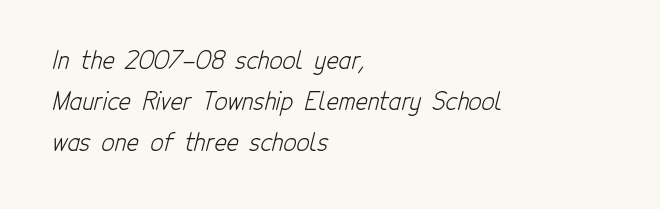
The image shows 23 px text type; set left-aligned, line spacing 1.79x, normal letter spacing, not underlined.
